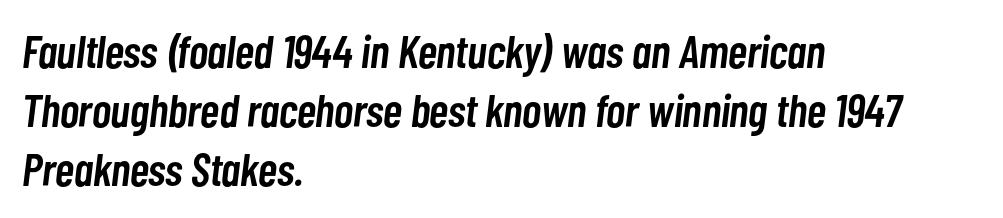
Check the space under the baseline: it is left empty. The gaps between neighbouring characters are ordinary and unremarkable. What's the leading like? Ordinary, nothing unusual. Its strokes are somewhat broadened, the hallmark of semibold type.
